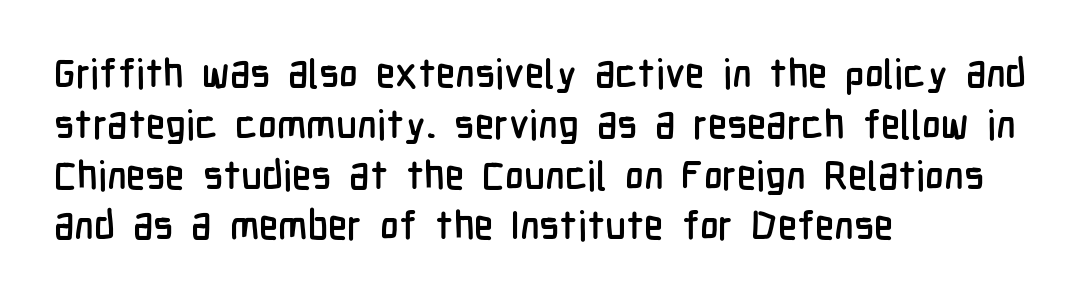
{"serif": "no", "italic": "no", "width": "condensed", "stroke_contrast": "low", "x_height": "medium", "monospaced": "no", "underline": "no", "align": "left", "line_spacing": "normal", "line_spacing_ratio": 1.27, "letter_spacing": "normal", "letter_spacing_em": 0.0, "glyph_px": 40}
